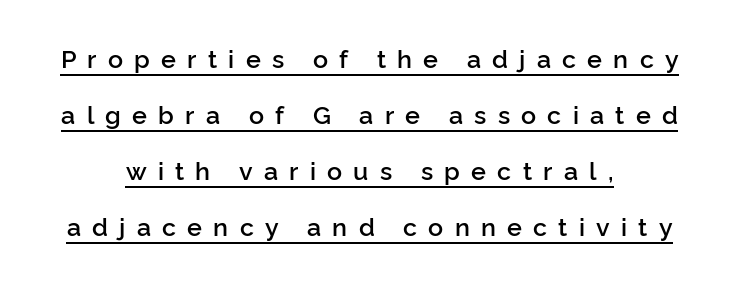
The axis of the letterforms is exactly vertical. Notice the wide empty band between every row — that's loose leading. Students, note that the glyphs here are deliberately spaced far apart. In CSS terms this would be text-align: center.
